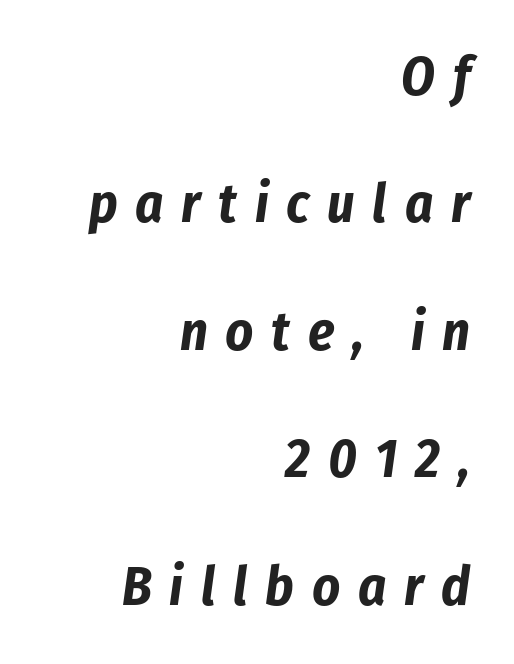
{"italic": "yes", "lean": "right", "slant_degrees": 8, "bold": "yes", "weight": "bold", "width": "condensed", "stroke_contrast": "low", "x_height": "medium", "monospaced": "no", "underline": "no", "align": "right", "line_spacing": "loose", "line_spacing_ratio": 2.36, "letter_spacing": "wide", "letter_spacing_em": 0.33, "glyph_px": 54}
